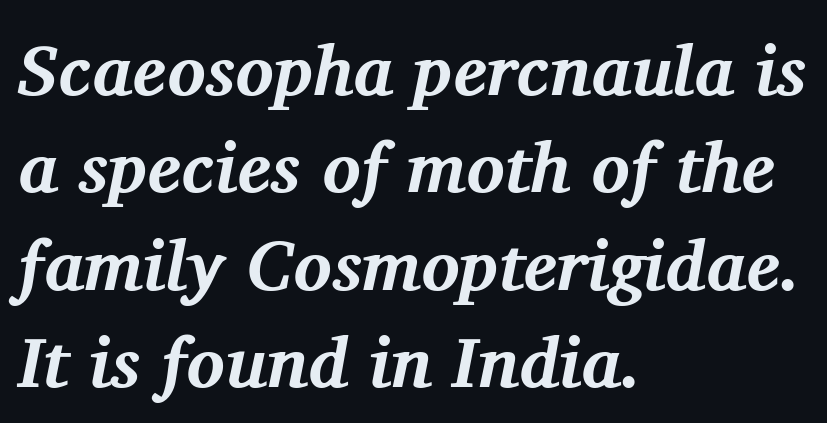
Serifs: yes, visible at the terminals of the letterforms. What's the leading like? Ordinary, nothing unusual. Notice how thick the strokes are: this is what a full bold looks like. Do the characters align in a grid? No, the font is proportional. The typesetter chose a ragged-right arrangement here. Slanted lettering throughout.
